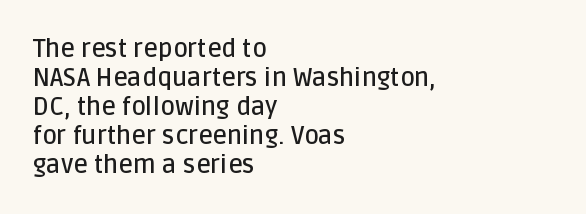
{"italic": "no", "bold": "semi", "underline": "no", "align": "left", "line_spacing_ratio": 1.16, "letter_spacing": "normal", "letter_spacing_em": 0.0, "glyph_px": 25}
